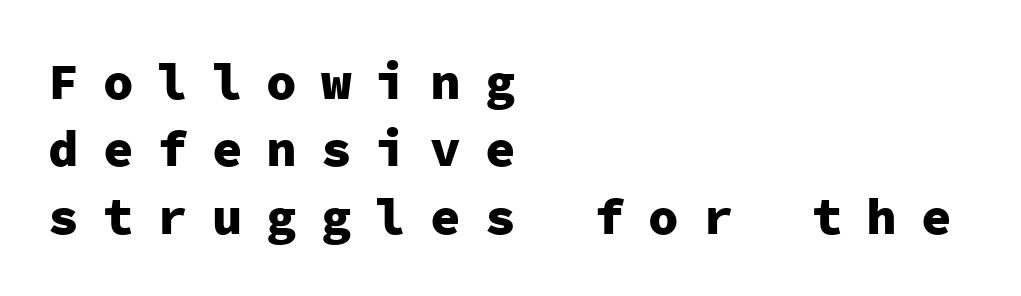
{"serif": "no", "italic": "no", "bold": "yes", "weight": "heavy", "width": "normal", "stroke_contrast": "low", "x_height": "medium", "monospaced": "yes", "underline": "no", "align": "left", "line_spacing": "normal", "line_spacing_ratio": 1.32, "letter_spacing": "wide", "letter_spacing_em": 0.47, "glyph_px": 51}
